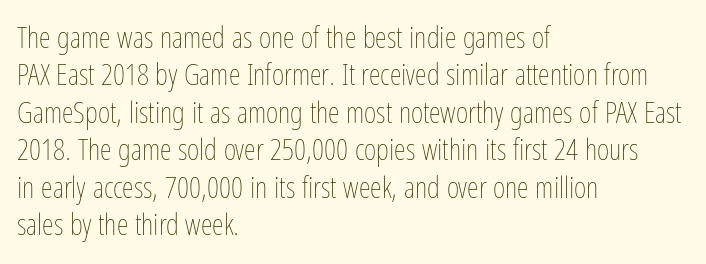
The image shows 30 px thin, condensed type, upright; set left-aligned, normal line spacing (1.25x), normal letter spacing, not underlined; low stroke contrast and a medium x-height.
